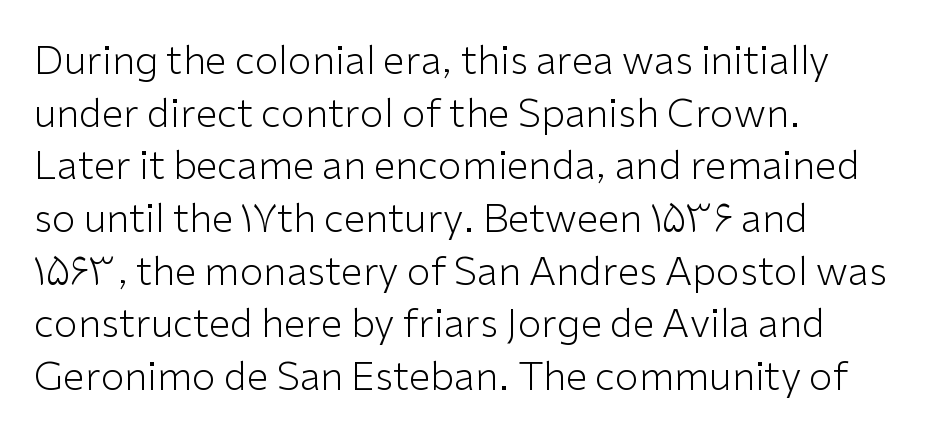
Descenders are the only things crossing below the line. Caption: standard tracking, unaltered. Examine the stroke ends and you'll find no serifs. Honestly, the row spacing looks completely unremarkable.
